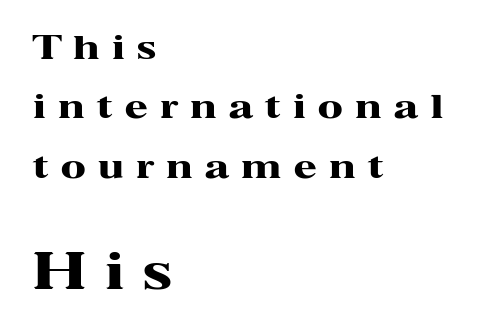
The compositor pushed each line to the left boundary. Of the two passages, the one underneath uses the larger point size. Has an underline been added? It has not. The passage shown is typed in a proportional face where columns would drift. Classification — serif. Is the letter spacing exaggerated? Yes — the characters are pushed far apart.
